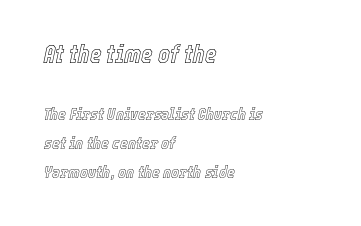
The rendering keeps characters at their native spacing. Typesetter's note — upper block bumped up in size, lower block left smaller. Unmarked baselines from the first word to the last. The lines are quadded left. Emphasis-style slanted type is in use.
